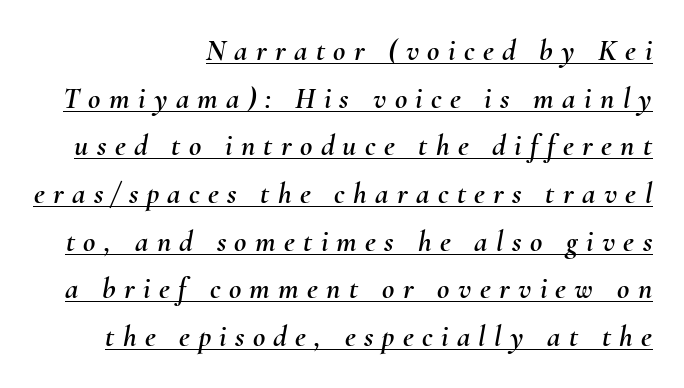
The letters advance in unequal steps, a hallmark of proportional type. The whole block is typeset with a tilt. The tracking reads as deliberately expanded to a designer's eye. Normally led — the rows are evenly, conventionally spaced.
